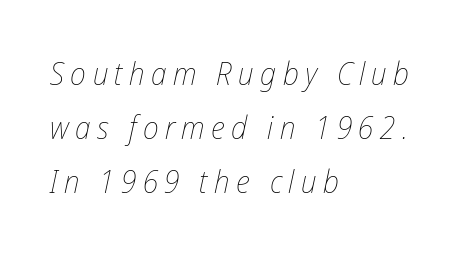
Think standard paragraph weight, or any step lighter than that. Spacing verdict: proportional, widths tailored to each character. This block has exactly the height ordinary leading produces. Spacing between characters has been opened up far beyond the box default. Compared with a centered layout, this one pins lines to the left instead.
